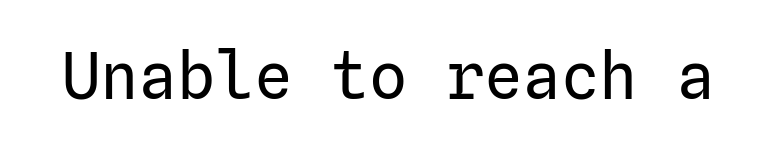
Q: Is the text bold? A: No.
Q: Is the text italic (slanted)? A: No, it is upright.
Q: Is the typeface a serif or a sans-serif typeface? A: Sans-serif.
Q: Is the text underlined? A: No.
Q: Is the spacing between letters normal or unusually wide? A: Normal.
Q: Width (condensed, normal, or wide)? A: Normal.
Q: Stroke contrast? A: Low.
Q: x-height? A: Medium.
